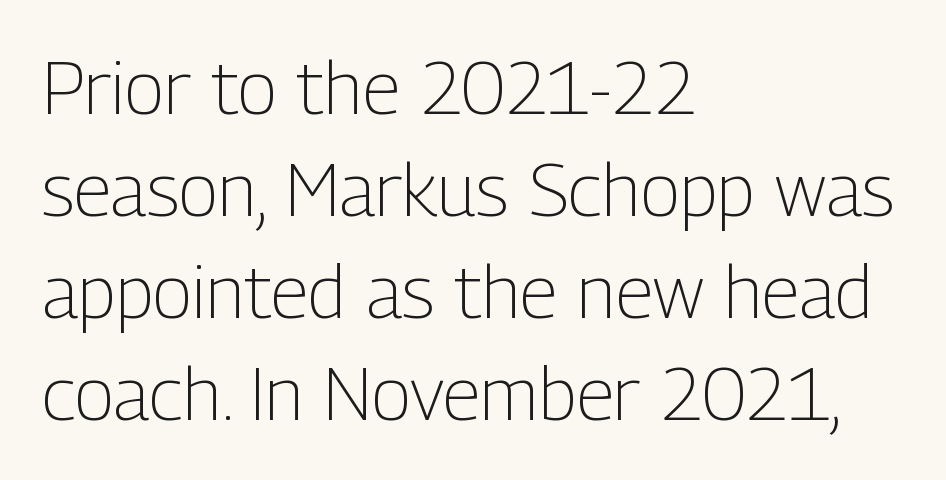
The image shows 74 px light, condensed sans-serif type, upright; set left-aligned, normal line spacing (1.38x), normal letter spacing, not underlined; low stroke contrast and a medium x-height.
